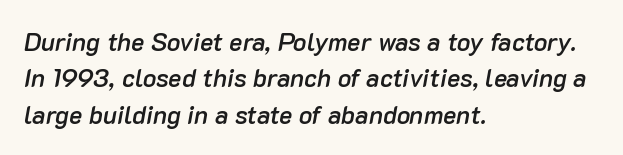
The image shows 25 px text type, italic (leaning right); set left-aligned, normal line spacing (1.46x), normal letter spacing, not underlined.
